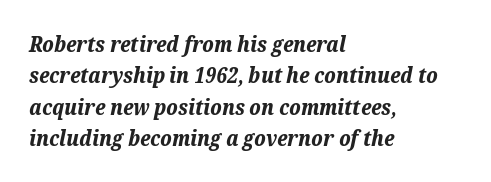
This block has exactly the height ordinary leading produces. Check under the words: just untouched page. Is the block centered? No — it sits flush against the left margin. Words appear dense and cohesive because spacing is normal. Compared with ordinary roman type, these characters are visibly tilted.
